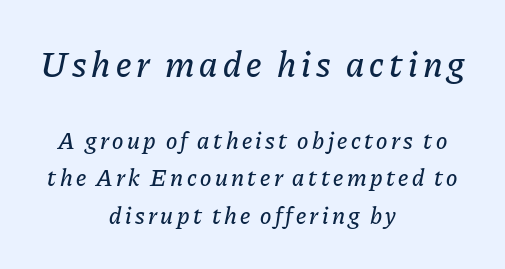
{"italic": "yes", "lean": "right", "slant_degrees": 11, "width": "normal", "stroke_contrast": "low", "x_height": "medium", "monospaced": "no", "underline": "no", "align": "center", "line_spacing": "normal", "line_spacing_ratio": 1.56, "larger_block": "first", "size_ratio": 1.5, "glyph_px": 36}
